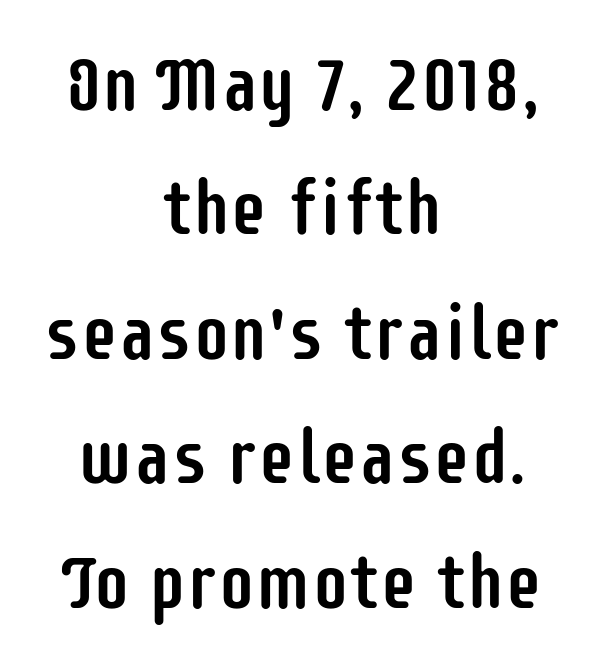
Descender tails drop into unmarked territory. The space between consecutive lines is moderate. I'd call this a sans setting — the letters go barefoot. Upright lettering throughout. Short note: letters normally spaced. Visually the block forms a symmetrical silhouette, jagged on both flanks.
